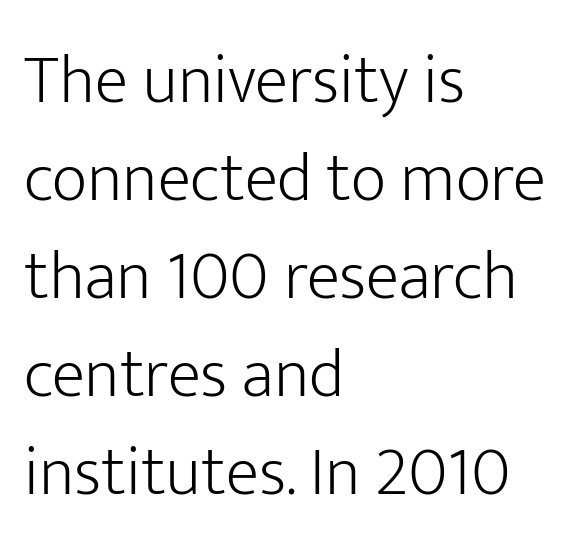
{"serif": "no", "italic": "no", "bold": "no", "weight": "light", "width": "normal", "stroke_contrast": "low", "x_height": "medium", "monospaced": "no", "underline": "no", "align": "left", "line_spacing": "normal", "line_spacing_ratio": 1.42, "letter_spacing": "normal", "letter_spacing_em": 0.0, "glyph_px": 69}
